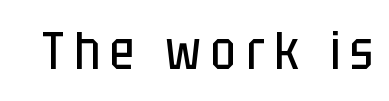
{"serif": "no", "italic": "no", "bold": "no", "weight": "regular", "width": "condensed", "stroke_contrast": "low", "x_height": "large", "monospaced": "no", "underline": "no", "glyph_px": 53}
